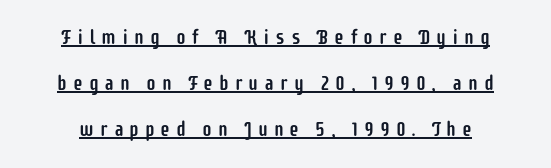
This sample uses expanded letter spacing, leaving extra air between glyphs. Posture: upright roman. Is there much room between lines? Yes — plenty of vertical air separates them. Quick note: underline on.
